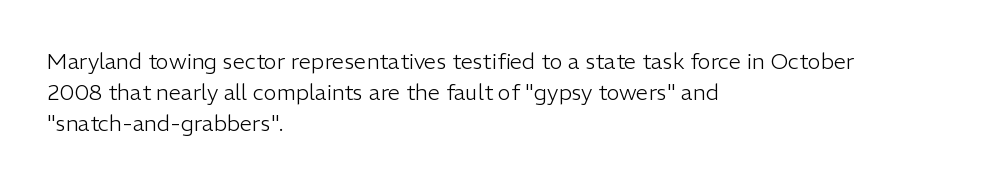
Summary of vertical rhythm: regular, with standard interline spacing. Short note: letters normally spaced. The font's upright variant was chosen for this text. Casual observation: everything's shoved over to the left.
